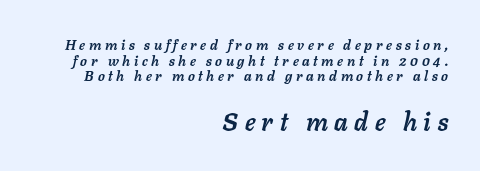
The image shows 25 px bold type, italic (leaning right); set right-aligned, tight line spacing (1.11x), unusually wide letter spacing (+0.26 em), not underlined; the second (bottom) block is 1.79x larger.
